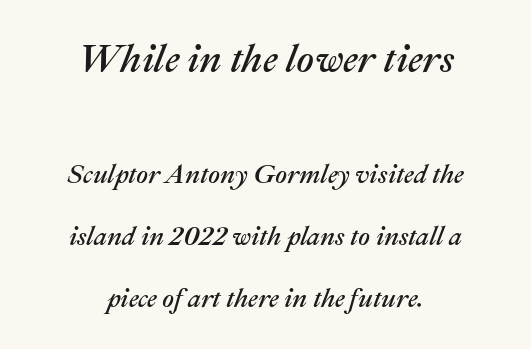
The image shows 39 px text type, italic (leaning right); set centered, loose line spacing (2.38x), normal letter spacing, not underlined; the first (top) block is 1.5x larger; medium stroke contrast and a medium x-height.
